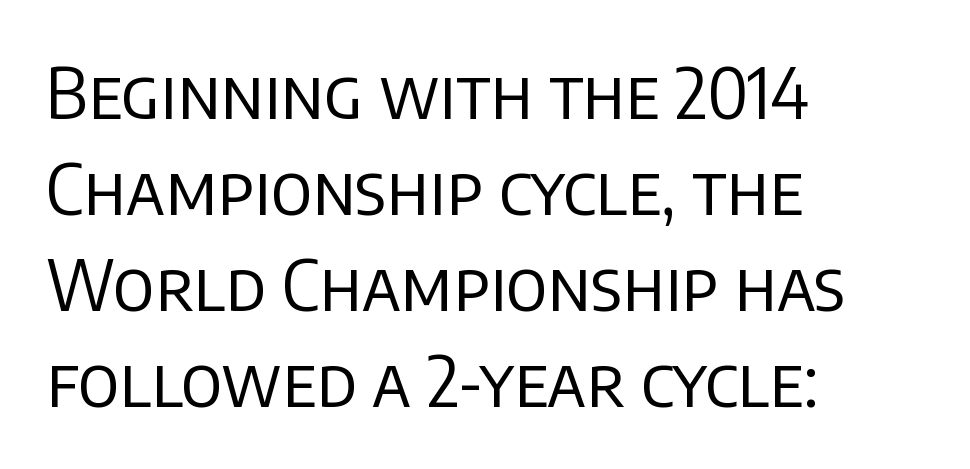
I'd call this a sans setting — the letters go barefoot. Letters rest on an invisible, unmarked baseline. Is the type heavy? It reads as light-to-regular instead. Varying glyph widths throughout — classic text-font behaviour.
